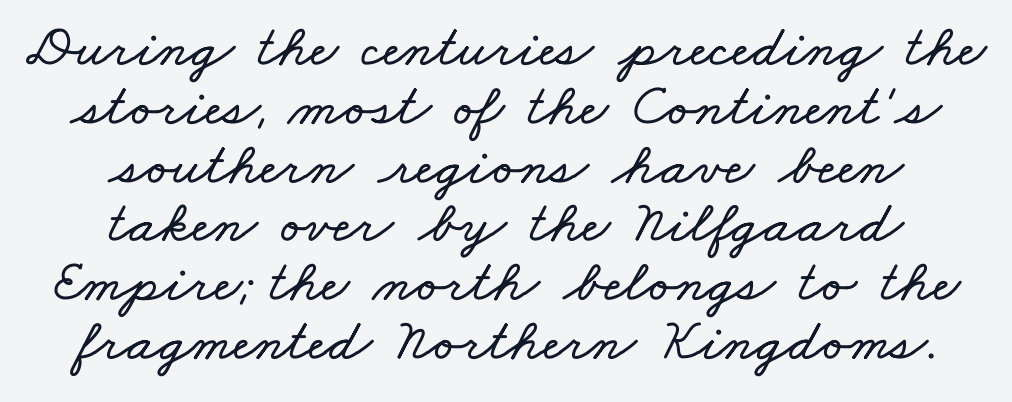
Q: Is the text underlined? A: No.
Q: How is the paragraph aligned? A: Centered.
Q: Is the spacing between letters normal or unusually wide? A: Normal.
Q: Is the spacing between lines tight, normal or loose? A: Tight.
Q: Width (condensed, normal, or wide)? A: Wide.
Q: Stroke contrast? A: Low.
Q: x-height? A: Small.
Q: Monospaced? A: No.
